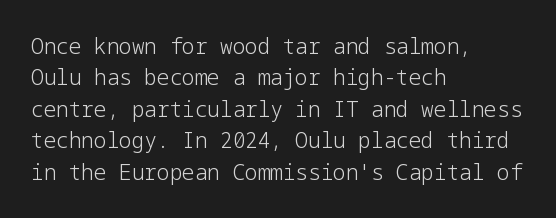
Q: Is the text bold? A: No.
Q: Is the text italic (slanted)? A: No, it is upright.
Q: Is the text underlined? A: No.
Q: How is the paragraph aligned? A: Left-aligned.
Q: Is the spacing between letters normal or unusually wide? A: Normal.
Q: Is the spacing between lines tight, normal or loose? A: Normal.
